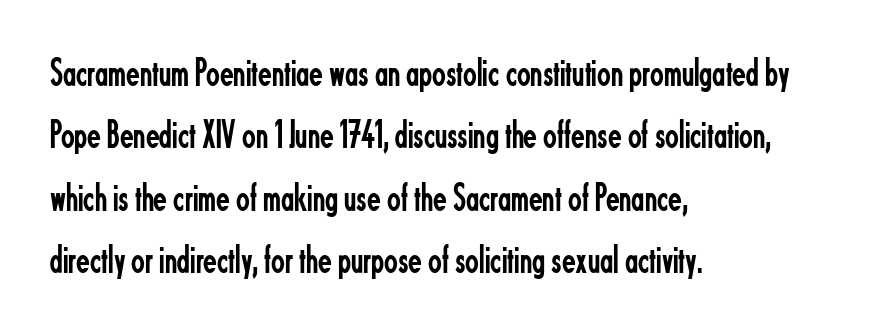
Q: Is the text bold? A: No.
Q: Is the text italic (slanted)? A: No, it is upright.
Q: Is the typeface a serif or a sans-serif typeface? A: Sans-serif.
Q: Is the text underlined? A: No.
Q: How is the paragraph aligned? A: Left-aligned.
Q: Is the spacing between letters normal or unusually wide? A: Normal.
Q: Is the spacing between lines tight, normal or loose? A: Normal.
Q: Width (condensed, normal, or wide)? A: Condensed.
Q: Stroke contrast? A: Low.
Q: x-height? A: Small.
Q: Monospaced? A: No.
